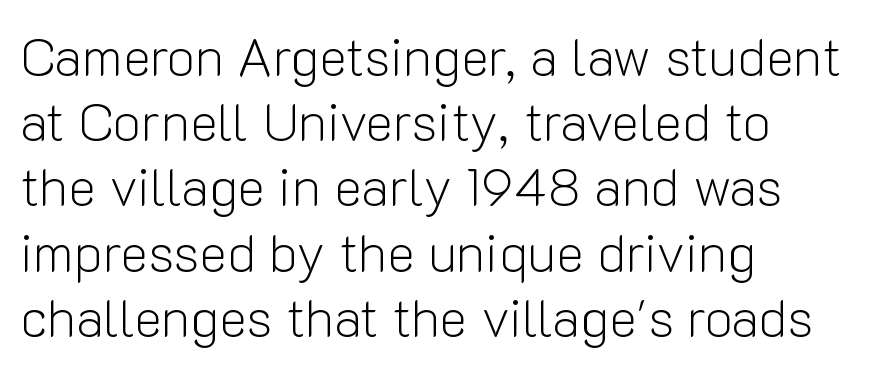
Q: Is the text bold? A: No.
Q: Is the text italic (slanted)? A: No, it is upright.
Q: Is the typeface a serif or a sans-serif typeface? A: Sans-serif.
Q: Is the text underlined? A: No.
Q: How is the paragraph aligned? A: Left-aligned.
Q: Is the spacing between letters normal or unusually wide? A: Normal.
Q: Width (condensed, normal, or wide)? A: Normal.
Q: Stroke contrast? A: Low.
Q: x-height? A: Medium.
Q: Monospaced? A: No.
